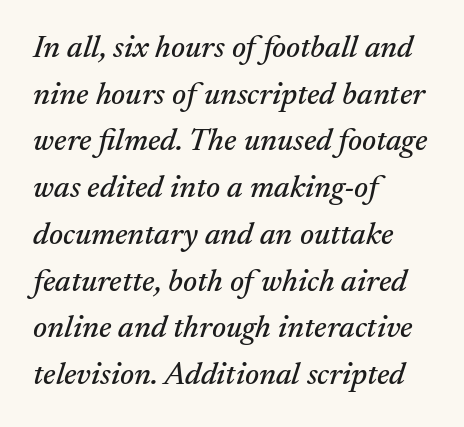
Q: Is the text italic (slanted)? A: Yes, it leans right by about 17 degrees.
Q: Is the typeface a serif or a sans-serif typeface? A: Serif.
Q: Is the text underlined? A: No.
Q: How is the paragraph aligned? A: Left-aligned.
Q: Is the spacing between letters normal or unusually wide? A: Normal.
Q: Is the spacing between lines tight, normal or loose? A: Normal.
Q: Width (condensed, normal, or wide)? A: Normal.
Q: Stroke contrast? A: Medium.
Q: x-height? A: Small.
Q: Monospaced? A: No.
